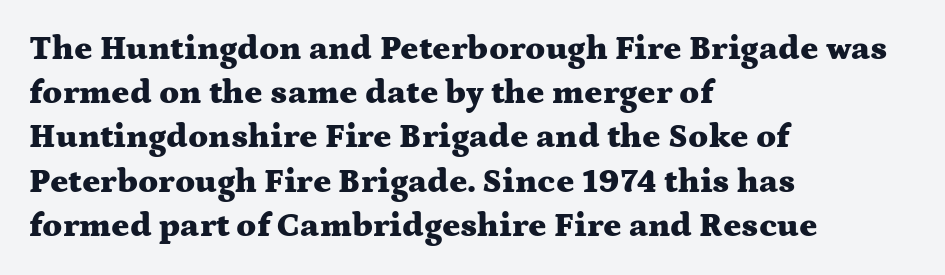
{"serif": "yes", "italic": "no", "bold": "yes", "weight": "heavy", "width": "wide", "stroke_contrast": "medium", "x_height": "medium", "monospaced": "no", "underline": "no", "align": "left", "line_spacing": "normal", "line_spacing_ratio": 1.3, "letter_spacing": "normal", "letter_spacing_em": 0.0, "glyph_px": 34}
